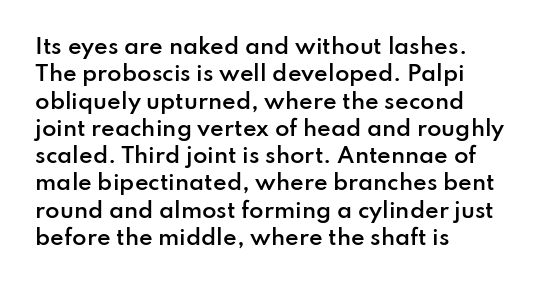
{"italic": "no", "bold": "semi", "underline": "no", "align": "left", "line_spacing": "normal", "line_spacing_ratio": 1.3, "letter_spacing": "normal", "letter_spacing_em": 0.0, "glyph_px": 21}
